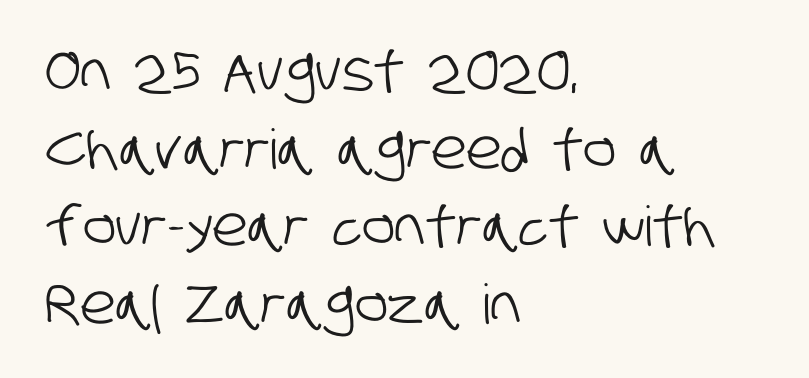
Q: Is the typeface a serif or a sans-serif typeface? A: Sans-serif.
Q: Is the text underlined? A: No.
Q: How is the paragraph aligned? A: Left-aligned.
Q: Is the spacing between letters normal or unusually wide? A: Normal.
Q: Is the spacing between lines tight, normal or loose? A: Normal.
Q: Width (condensed, normal, or wide)? A: Condensed.
Q: Stroke contrast? A: Low.
Q: x-height? A: Large.
Q: Monospaced? A: No.
